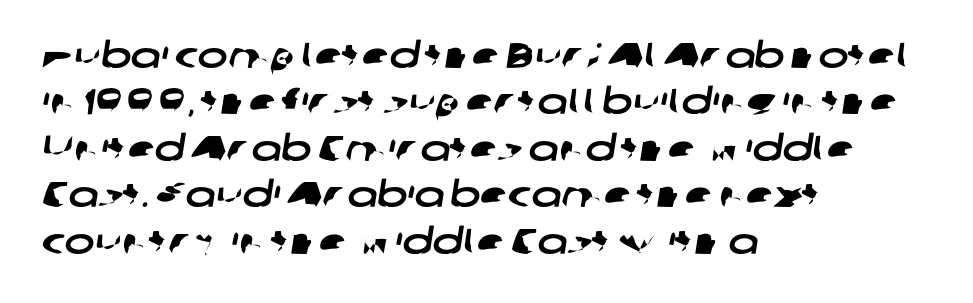
Stroke terminals: plain, sans-serif. The zone under the glyphs is completely vacant. In terms of leading, this rendering sits right in the middle. Character widths vary here, with narrow letters taking less room than wide ones. Notice how the passage keeps a crisp vertical edge on the left only.
